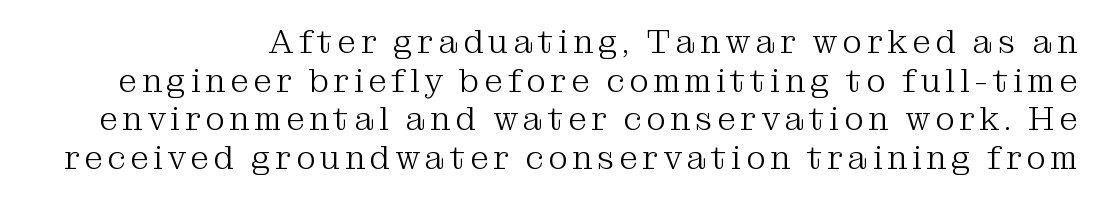
{"serif": "yes", "italic": "no", "bold": "no", "weight": "light", "width": "normal", "stroke_contrast": "medium", "x_height": "medium", "monospaced": "no", "underline": "no", "line_spacing_ratio": 1.17, "glyph_px": 33}
